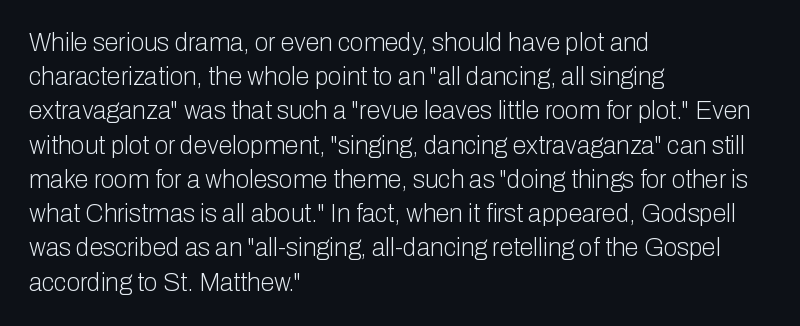
Q: Is the text bold? A: No.
Q: Is the text italic (slanted)? A: No, it is upright.
Q: Is the text underlined? A: No.
Q: How is the paragraph aligned? A: Left-aligned.
Q: Is the spacing between letters normal or unusually wide? A: Normal.
Q: Is the spacing between lines tight, normal or loose? A: Normal.
